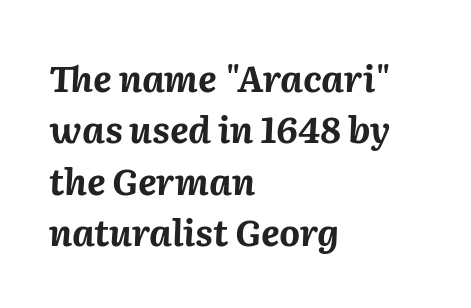
The image shows 36 px bold type, italic (leaning right); set left-aligned, normal line spacing (1.43x), normal letter spacing, not underlined; medium stroke contrast and a medium x-height.
